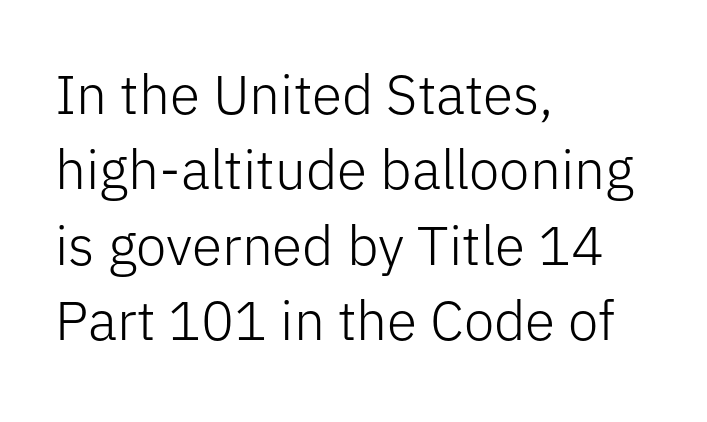
Q: Is the text bold? A: No.
Q: Is the text italic (slanted)? A: No, it is upright.
Q: Is the typeface a serif or a sans-serif typeface? A: Sans-serif.
Q: Is the text underlined? A: No.
Q: How is the paragraph aligned? A: Left-aligned.
Q: Is the spacing between letters normal or unusually wide? A: Normal.
Q: Is the spacing between lines tight, normal or loose? A: Normal.
Q: Width (condensed, normal, or wide)? A: Normal.
Q: Stroke contrast? A: Low.
Q: x-height? A: Medium.
Q: Monospaced? A: No.
